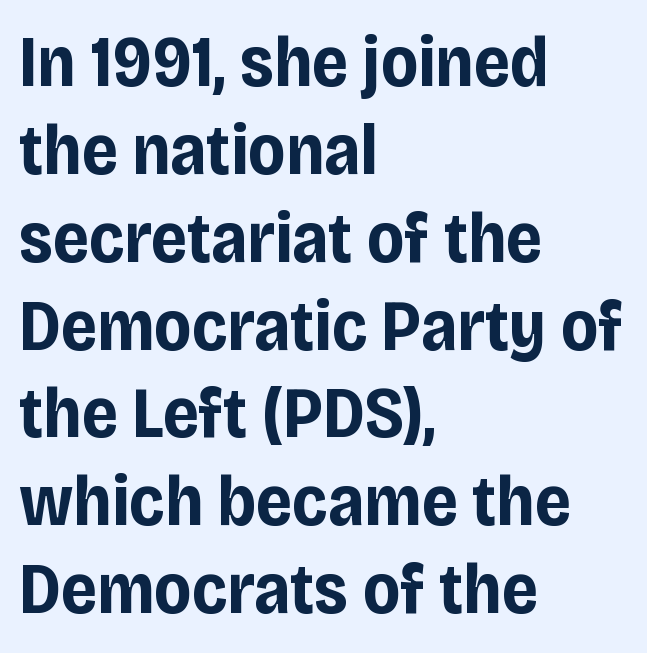
{"serif": "no", "italic": "no", "bold": "yes", "weight": "bold", "width": "condensed", "stroke_contrast": "low", "x_height": "large", "monospaced": "no", "underline": "no", "align": "left", "line_spacing_ratio": 1.22, "letter_spacing": "normal", "letter_spacing_em": 0.0, "glyph_px": 72}
